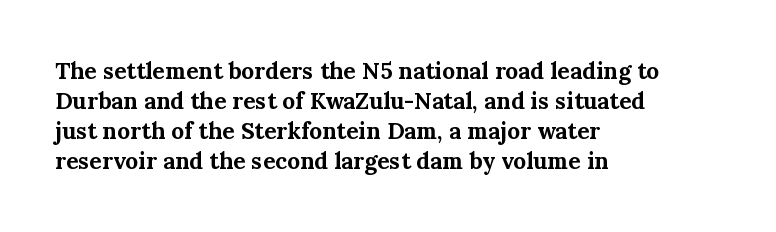
The image shows 23 px bold type, upright; set left-aligned, normal line spacing (1.31x), normal letter spacing, not underlined.
